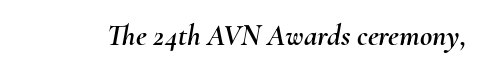
The lettering tilts uniformly, giving the passage an italic look. Students, note that the glyphs here touch the page at normal intervals. You could not count columns in this text — the font is proportionally spaced. Check the space under the baseline: it is left empty.
